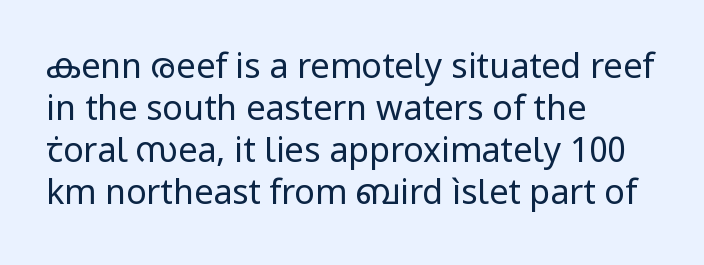
{"serif": "no", "italic": "no", "bold": "no", "weight": "regular", "width": "normal", "stroke_contrast": "low", "x_height": "medium", "monospaced": "no", "underline": "no", "align": "left", "line_spacing_ratio": 1.24, "letter_spacing": "normal", "letter_spacing_em": 0.0, "glyph_px": 34}
